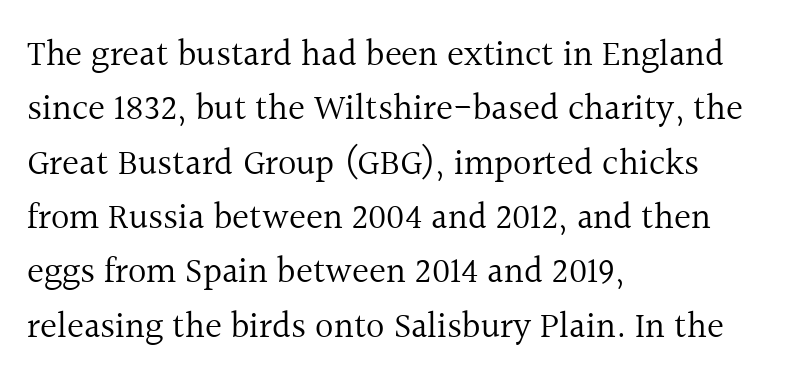
Q: Is the text bold? A: No.
Q: Is the text italic (slanted)? A: No, it is upright.
Q: Is the typeface a serif or a sans-serif typeface? A: Serif.
Q: Is the text underlined? A: No.
Q: How is the paragraph aligned? A: Left-aligned.
Q: Is the spacing between letters normal or unusually wide? A: Normal.
Q: Is the spacing between lines tight, normal or loose? A: Normal.
Q: Width (condensed, normal, or wide)? A: Normal.
Q: x-height? A: Medium.
Q: Monospaced? A: No.
